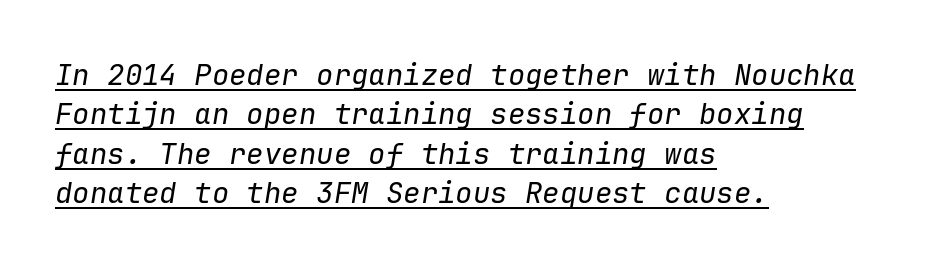
{"italic": "yes", "lean": "right", "slant_degrees": 9, "bold": "no", "weight": "regular", "width": "normal", "stroke_contrast": "low", "x_height": "medium", "monospaced": "yes", "underline": "yes", "align": "left", "line_spacing": "normal", "line_spacing_ratio": 1.36, "letter_spacing": "normal", "letter_spacing_em": 0.0, "glyph_px": 29}
